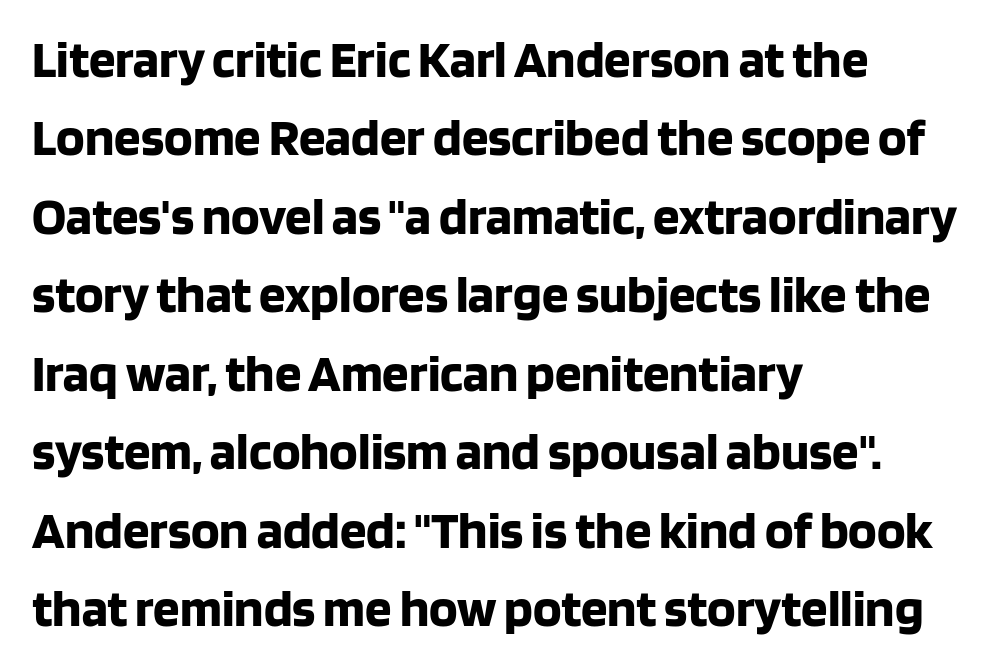
{"serif": "no", "italic": "no", "bold": "yes", "weight": "bold", "width": "normal", "stroke_contrast": "low", "x_height": "large", "monospaced": "no", "underline": "no", "align": "left", "line_spacing": "normal", "line_spacing_ratio": 1.48, "letter_spacing": "normal", "letter_spacing_em": 0.0, "glyph_px": 53}
